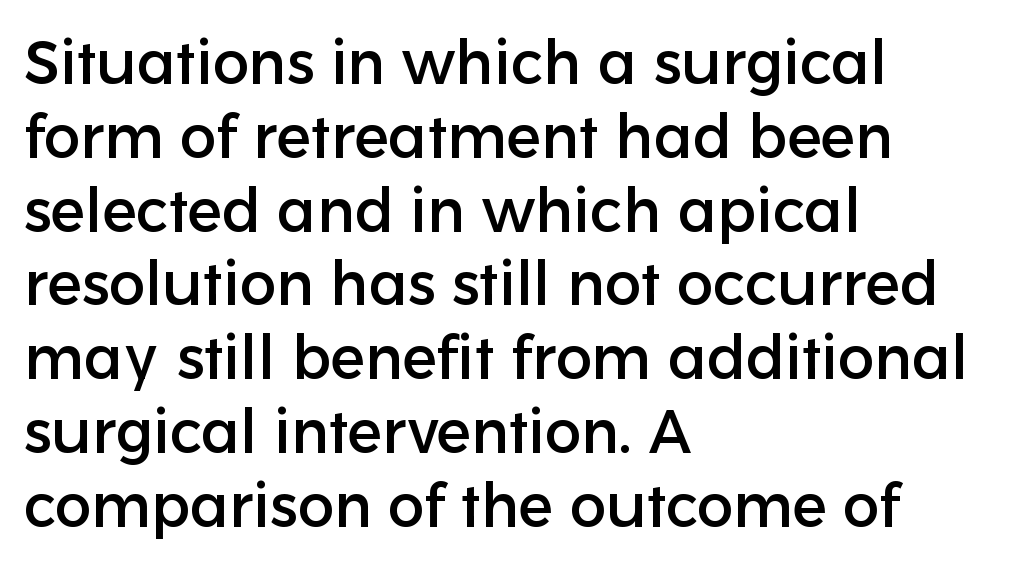
Q: Is the text italic (slanted)? A: No, it is upright.
Q: Is the typeface a serif or a sans-serif typeface? A: Sans-serif.
Q: Is the text underlined? A: No.
Q: How is the paragraph aligned? A: Left-aligned.
Q: Is the spacing between letters normal or unusually wide? A: Normal.
Q: Width (condensed, normal, or wide)? A: Normal.
Q: Stroke contrast? A: Low.
Q: x-height? A: Medium.
Q: Monospaced? A: No.
